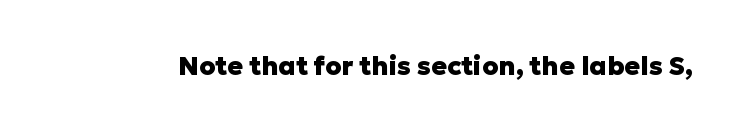
The image shows 26 px bold type, upright; set normal letter spacing, not underlined.
